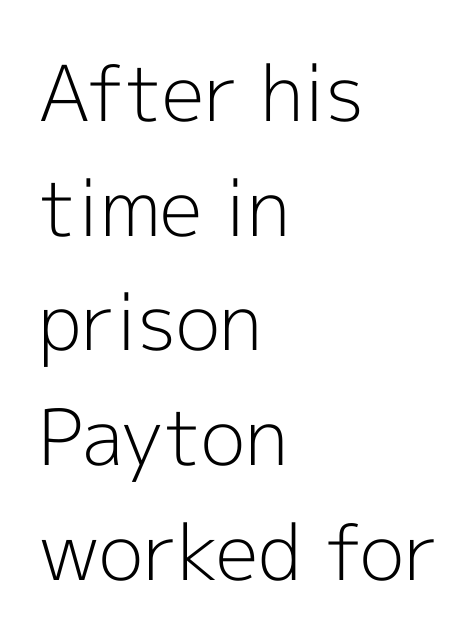
Notice how the stems are strictly vertical — no italics here. A clean baseline with only descenders dipping below it. This sample is left-justified, so line endings fall wherever the words run out. The letterforms sit shoulder to shoulder at normal distance. The line-height multiplier appears to be the usual default.
